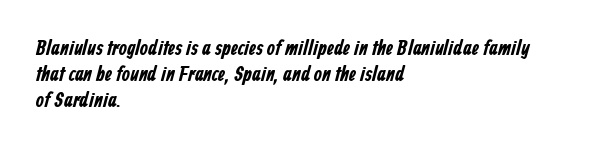
{"bold": "yes", "underline": "no", "align": "left", "line_spacing": "normal", "line_spacing_ratio": 1.25, "letter_spacing": "normal", "letter_spacing_em": 0.0, "glyph_px": 21}
